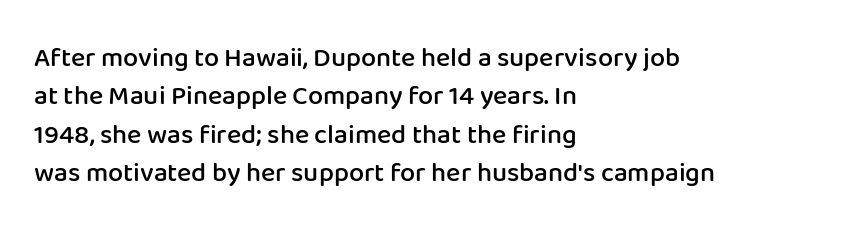
The image shows 27 px text type, upright; set left-aligned, normal line spacing (1.42x), normal letter spacing, not underlined.
